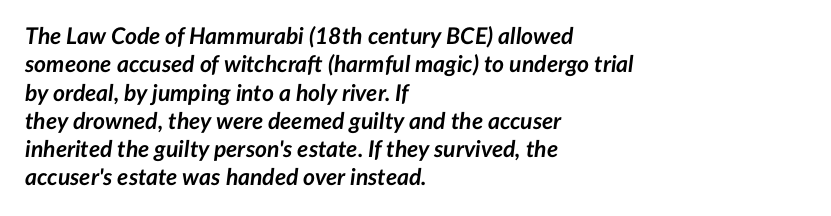
The image shows 23 px bold type, italic (leaning right); set left-aligned, line spacing 1.23x, normal letter spacing, not underlined.
